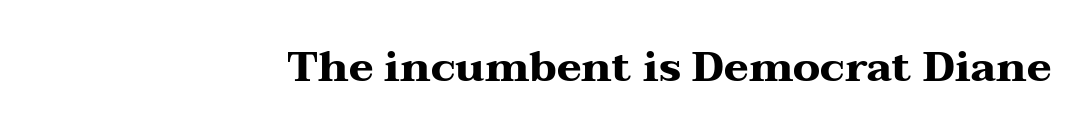
Here the designer chose a conventional face with non-uniform glyph widths. Note: serifs present on the glyphs. Letter spacing: default. This rendering uses right alignment, leaving the left contour irregular. Check the space under the baseline: it is left empty. Italic? Not at all — the glyphs are vertical.
